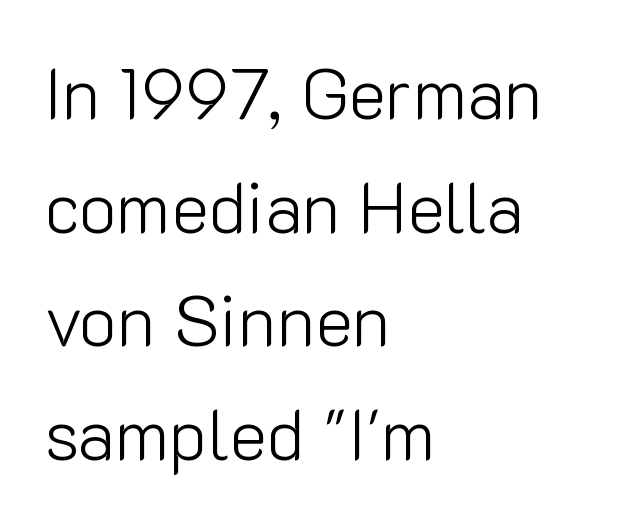
Is this a fixed-width face? No — the glyphs have proportional, varying widths. Rows of type keep a routine distance in the vertical direction. Compared with a typical body face, this is equally light or lighter still. Typeset ragged right — the left edge is the straight one.
